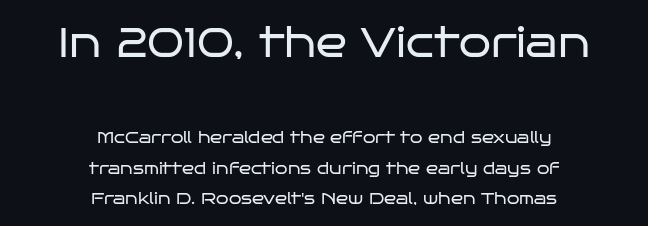
The compositor balanced each line on the midline. Posture: straight, roman, zero tilt. The rendering uses natural spacing where letterforms have individual widths. There is no visible air inserted between adjacent glyphs. Each stroke keeps to a modest, everyday thickness or less.
